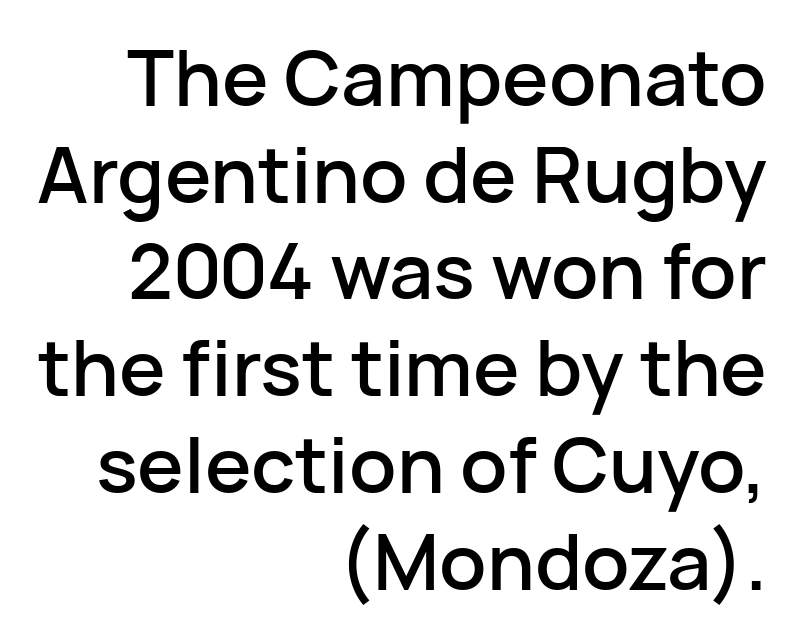
Q: Is the text italic (slanted)? A: No, it is upright.
Q: Is the typeface a serif or a sans-serif typeface? A: Sans-serif.
Q: Is the text underlined? A: No.
Q: How is the paragraph aligned? A: Right-aligned.
Q: Is the spacing between letters normal or unusually wide? A: Normal.
Q: Width (condensed, normal, or wide)? A: Normal.
Q: Stroke contrast? A: Low.
Q: x-height? A: Medium.
Q: Monospaced? A: No.
